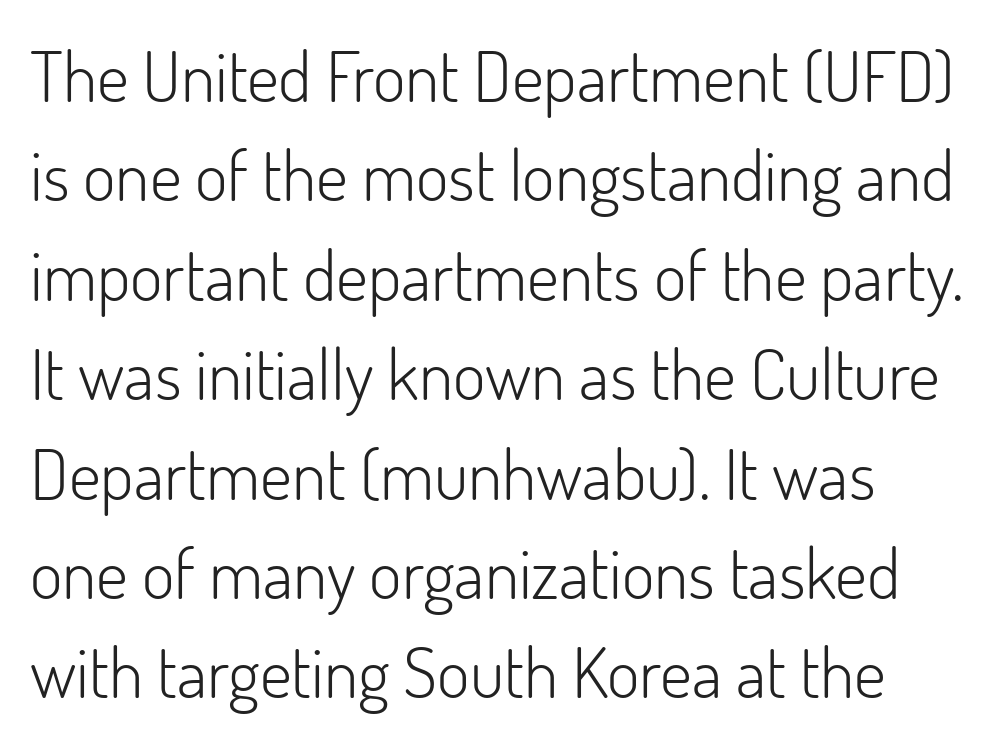
The image shows 70 px light sans-serif type, upright; set left-aligned, normal line spacing (1.42x), normal letter spacing, not underlined; low stroke contrast and a small x-height.
